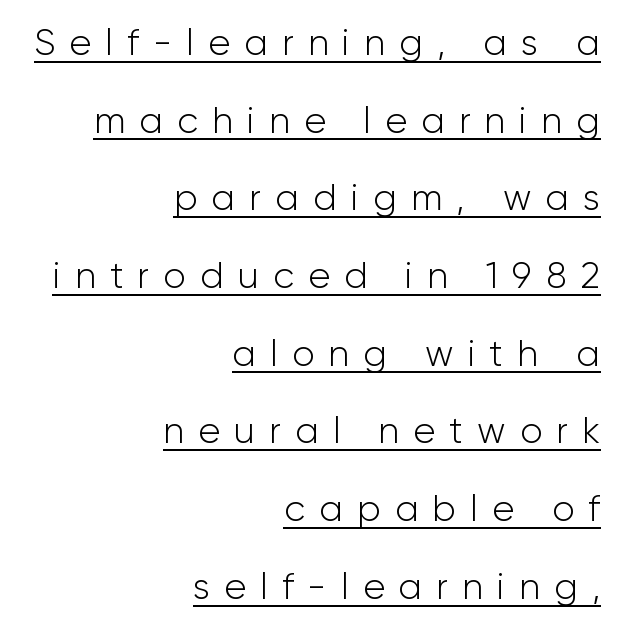
Q: Is the text bold? A: No.
Q: Is the text italic (slanted)? A: No, it is upright.
Q: Is the typeface a serif or a sans-serif typeface? A: Sans-serif.
Q: Is the text underlined? A: Yes.
Q: How is the paragraph aligned? A: Right-aligned.
Q: Is the spacing between letters normal or unusually wide? A: Unusually wide.
Q: Is the spacing between lines tight, normal or loose? A: Loose.
Q: Width (condensed, normal, or wide)? A: Normal.
Q: Stroke contrast? A: Low.
Q: x-height? A: Medium.
Q: Monospaced? A: No.
